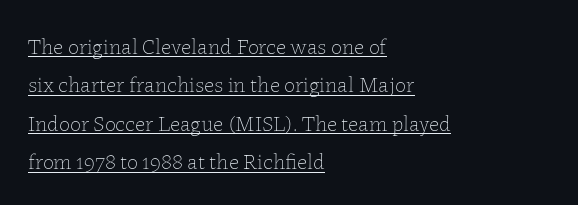
{"italic": "no", "bold": "no", "underline": "yes", "align": "left", "line_spacing_ratio": 1.75, "letter_spacing": "normal", "letter_spacing_em": 0.0, "glyph_px": 22}
